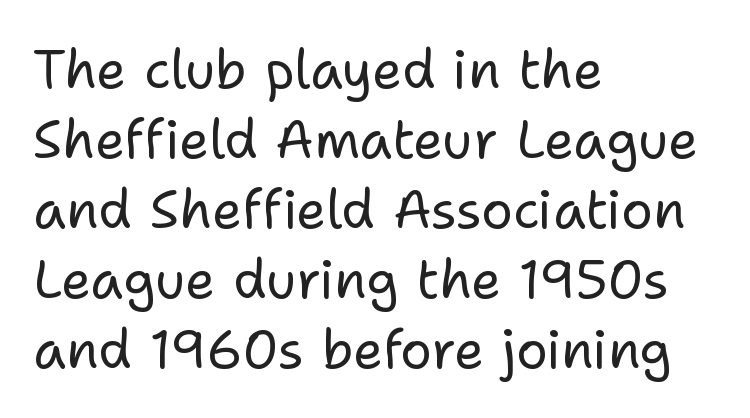
{"serif": "no", "italic": "no", "bold": "no", "weight": "regular", "width": "normal", "stroke_contrast": "low", "x_height": "medium", "monospaced": "no", "underline": "no", "align": "left", "line_spacing": "normal", "line_spacing_ratio": 1.32, "letter_spacing": "normal", "letter_spacing_em": 0.0, "glyph_px": 53}
